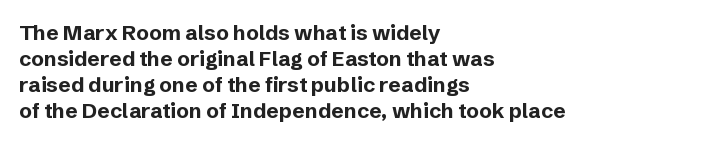
{"italic": "no", "bold": "yes", "underline": "no", "align": "left", "line_spacing_ratio": 1.24, "letter_spacing": "normal", "letter_spacing_em": 0.0, "glyph_px": 21}
